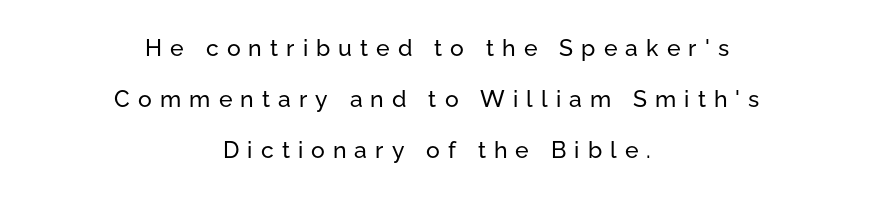
The image shows 23 px text type, upright; set centered, loose line spacing (2.22x), unusually wide letter spacing (+0.35 em), not underlined.
